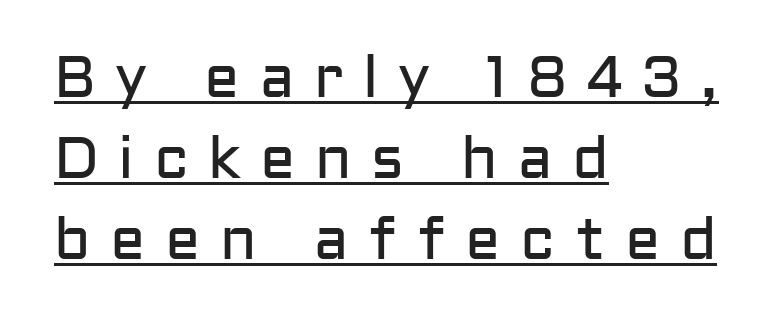
{"serif": "no", "italic": "no", "bold": "no", "weight": "regular", "width": "normal", "stroke_contrast": "low", "x_height": "medium", "monospaced": "no", "underline": "yes", "align": "left", "line_spacing": "normal", "line_spacing_ratio": 1.37, "letter_spacing": "wide", "letter_spacing_em": 0.33, "glyph_px": 59}
